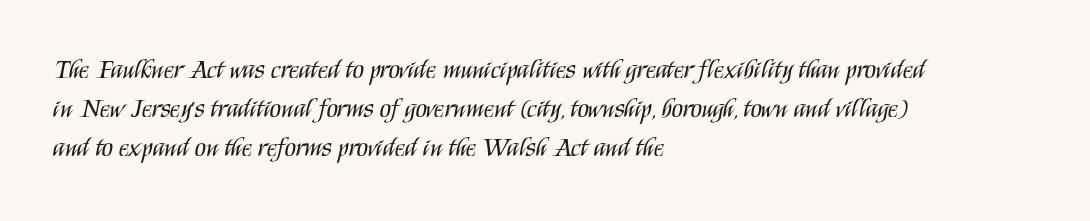
The image shows 26 px text type; set left-aligned, normal line spacing (1.5x), normal letter spacing, not underlined.
